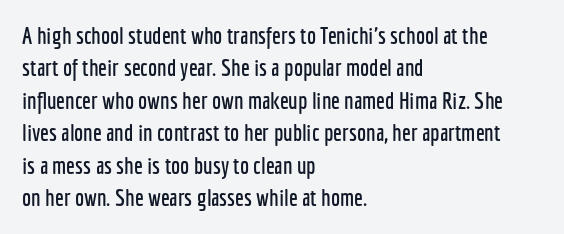
Rule under the text: the space is simply empty. Glyph-to-glyph distance matches everyday printed text. This block has exactly the height ordinary leading produces. Every character sits straight up, as roman type does. Teacher's note: observe the even left margin — that is flush-left alignment.
